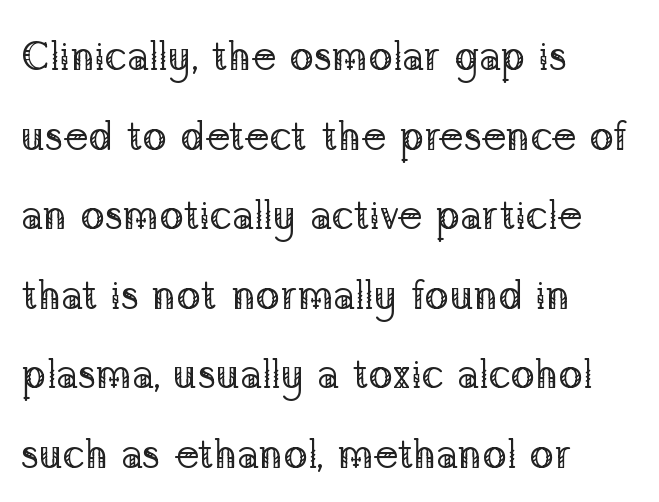
The image shows 41 px regular-weight serif type, upright; set left-aligned, loose line spacing (1.94x), normal letter spacing, not underlined; low stroke contrast and a medium x-height.
